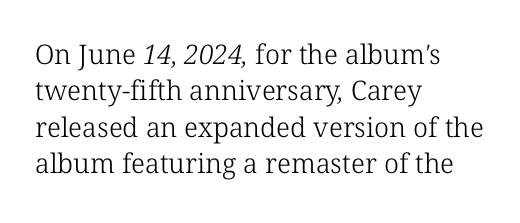
{"bold": "no", "underline": "no", "align": "left", "line_spacing": "normal", "line_spacing_ratio": 1.35, "letter_spacing": "normal", "letter_spacing_em": 0.0, "glyph_px": 27}
